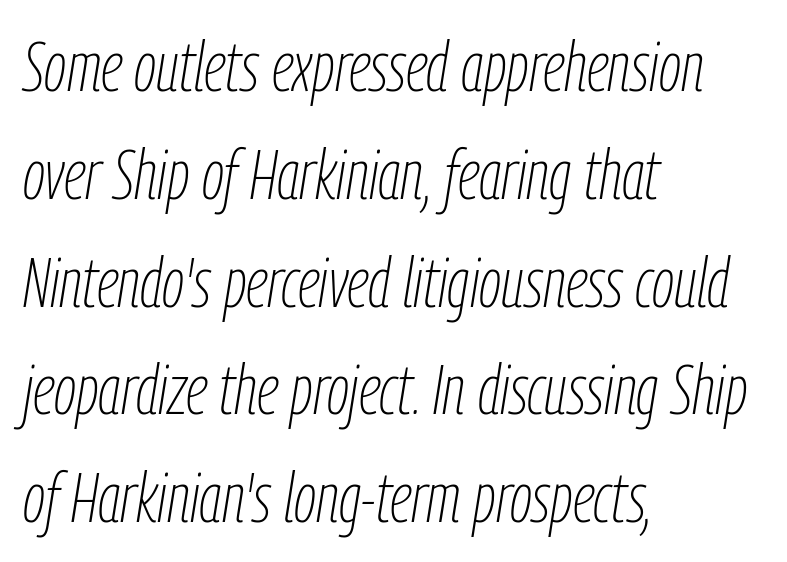
The image shows 70 px thin, condensed type, italic (leaning right); set left-aligned, normal line spacing (1.54x), normal letter spacing, not underlined; low stroke contrast and a medium x-height.
